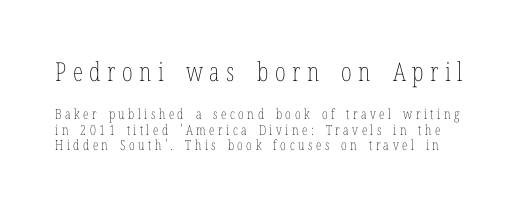
Q: Is the text bold? A: No.
Q: Is the text italic (slanted)? A: No, it is upright.
Q: Is the text underlined? A: No.
Q: Is the spacing between letters normal or unusually wide? A: Unusually wide.
Q: Is the spacing between lines tight, normal or loose? A: Tight.
Q: Which block of text is set in a larger size, the first (top) or the second (bottom)? A: The first (top) one.
